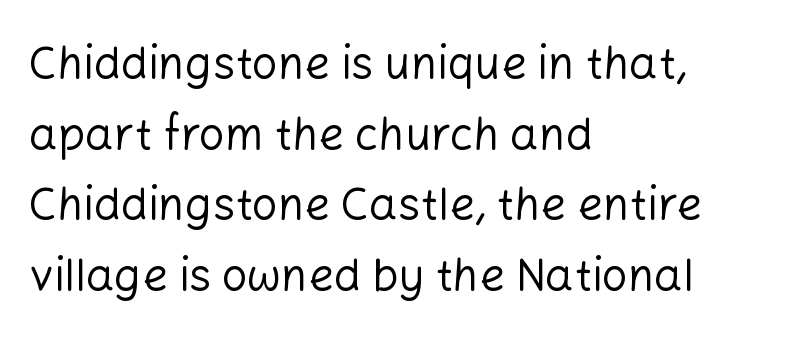
Normally led — the rows are evenly, conventionally spaced. No chunkiness to these letters — they're not bold. Quick note: not italic, upright. Plain, unruled lines of type.
